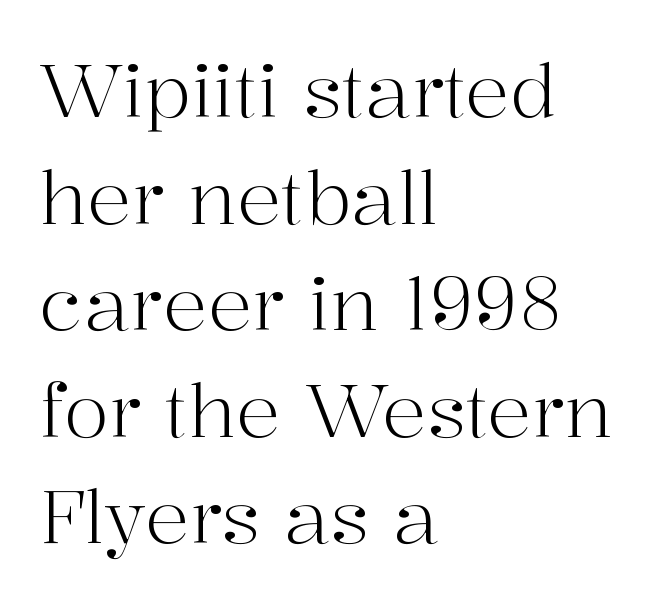
The image shows 74 px light serif type, upright; set left-aligned, normal line spacing (1.44x), normal letter spacing, not underlined; high stroke contrast and a medium x-height.
